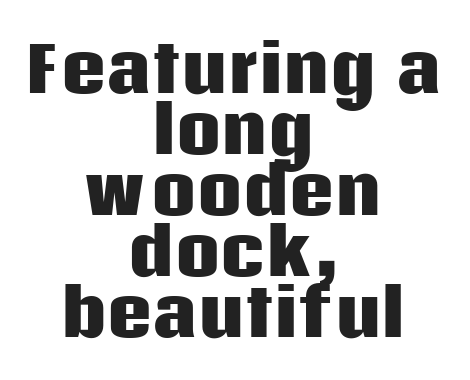
The image shows 63 px heavy sans-serif type, upright; set centered, tight line spacing (0.97x), normal letter spacing, not underlined; low stroke contrast and a large x-height.
